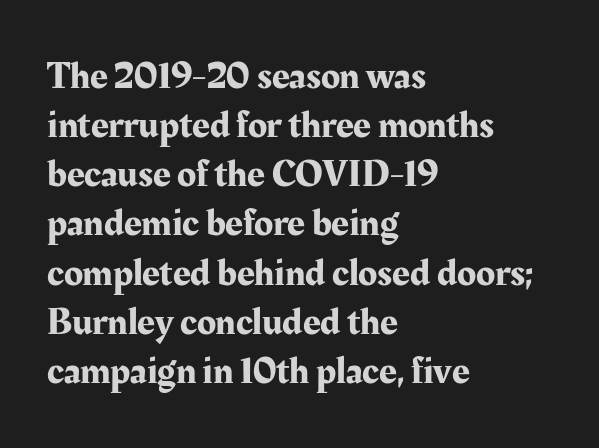
The image shows 39 px serif type, upright; set left-aligned, normal line spacing (1.26x), normal letter spacing, not underlined; medium stroke contrast and a medium x-height.
